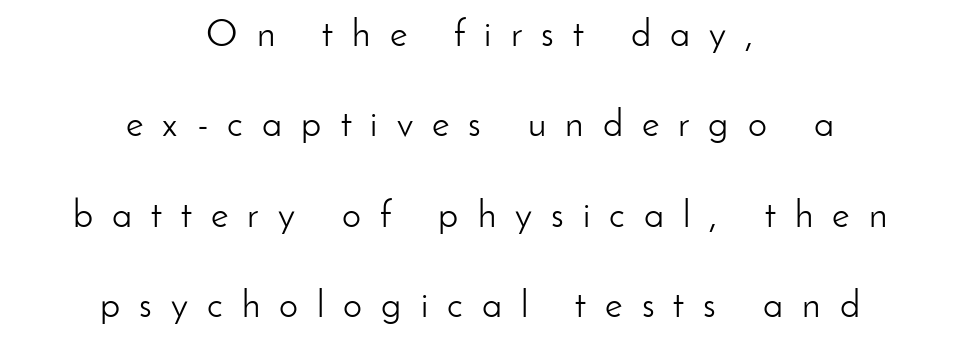
The image shows 38 px light sans-serif type, upright; set centered, loose line spacing (2.38x), unusually wide letter spacing (+0.5 em), not underlined; low stroke contrast and a small x-height.
